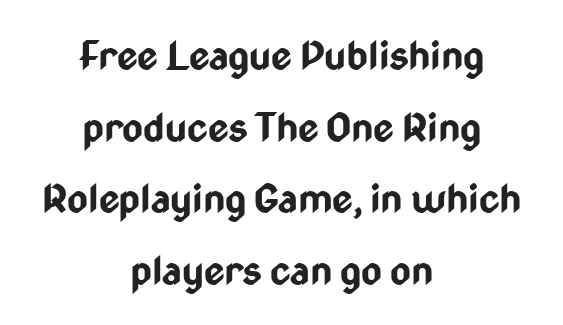
The image shows 40 px bold, condensed sans-serif type, upright; set centered, line spacing 1.79x, normal letter spacing, not underlined; low stroke contrast and a medium x-height.
